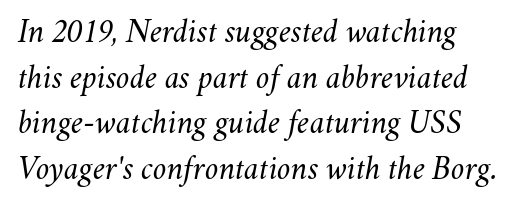
Q: Is the text bold? A: No.
Q: Is the text italic (slanted)? A: Yes, it leans right by about 11 degrees.
Q: Is the text underlined? A: No.
Q: Is the spacing between letters normal or unusually wide? A: Normal.
Q: Is the spacing between lines tight, normal or loose? A: Normal.
Q: Width (condensed, normal, or wide)? A: Normal.
Q: Stroke contrast? A: Medium.
Q: x-height? A: Small.
Q: Monospaced? A: No.
